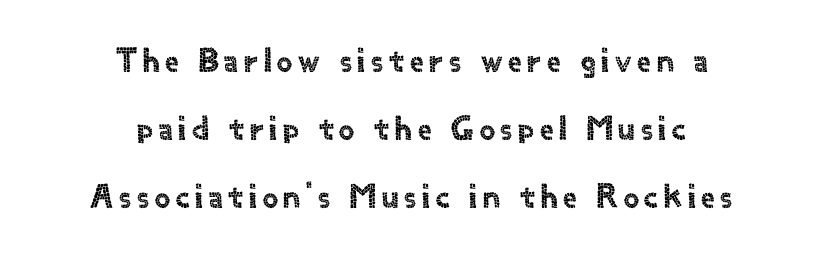
Notice how the stems are strictly vertical — no italics here. Spacing verdict: proportional, widths tailored to each character. Short and long lines alike share a common midpoint. Note: no serifs on the glyphs. The gap between lines stays unmarked.
